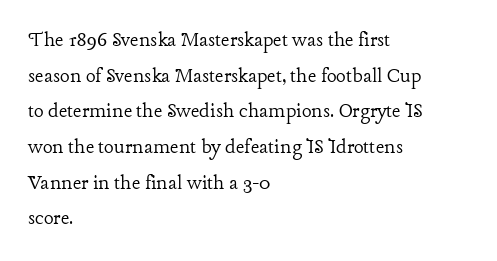
Q: Is the text bold? A: No.
Q: Is the text italic (slanted)? A: No, it is upright.
Q: Is the text underlined? A: No.
Q: How is the paragraph aligned? A: Left-aligned.
Q: Is the spacing between letters normal or unusually wide? A: Normal.
Q: Is the spacing between lines tight, normal or loose? A: Normal.
